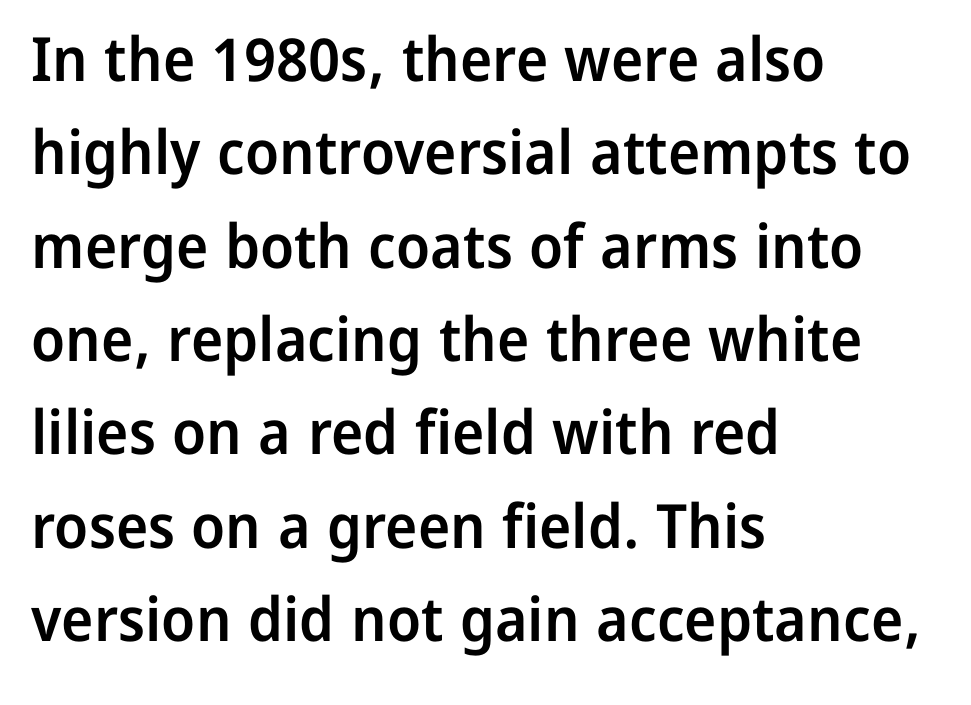
Visually the block forms a straight wall on the left and a jagged coastline on the right. The face used here is proportionally spaced, like ordinary book or web type. Has an underline been added? It has not. Summary of weight: moderately heavy, a semibold. Serif or sans? Sans — the stroke terminals are bare.
